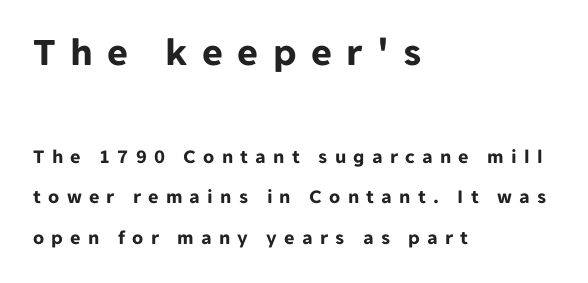
{"serif": "no", "italic": "no", "bold": "yes", "weight": "bold", "width": "normal", "stroke_contrast": "low", "x_height": "medium", "monospaced": "no", "underline": "no", "align": "left", "line_spacing": "loose", "line_spacing_ratio": 2.04, "letter_spacing": "wide", "letter_spacing_em": 0.36, "larger_block": "first", "size_ratio": 2.0, "glyph_px": 40}
